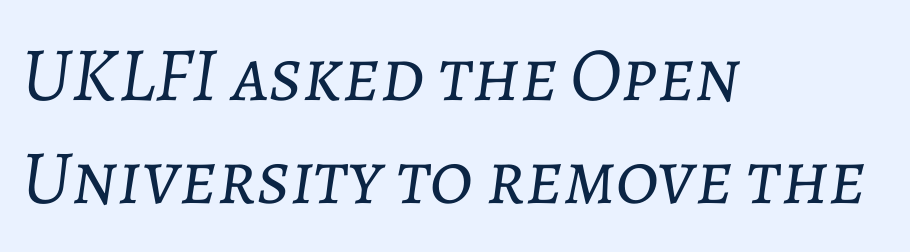
{"italic": "yes", "lean": "right", "slant_degrees": 7, "bold": "no", "weight": "light", "width": "normal", "stroke_contrast": "low", "x_height": "medium", "monospaced": "no", "underline": "no", "align": "left", "line_spacing": "normal", "line_spacing_ratio": 1.34, "letter_spacing": "normal", "letter_spacing_em": 0.0, "glyph_px": 77}
